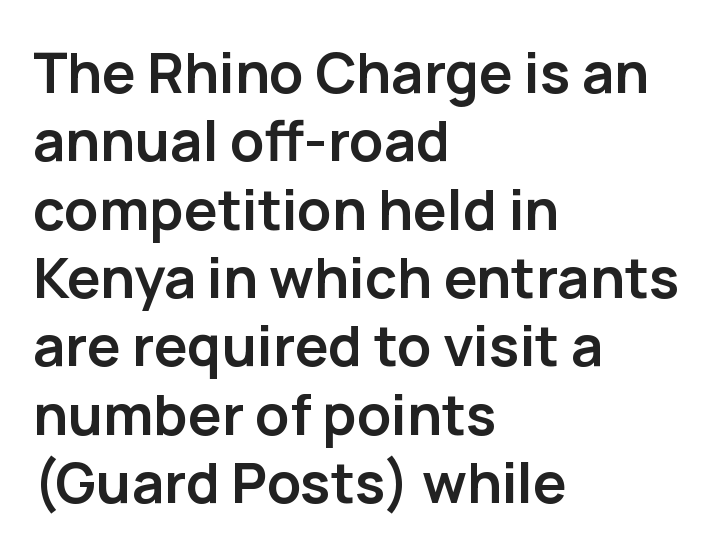
The image shows 56 px semibold sans-serif type, upright; set left-aligned, line spacing 1.22x, normal letter spacing, not underlined; low stroke contrast and a medium x-height.
